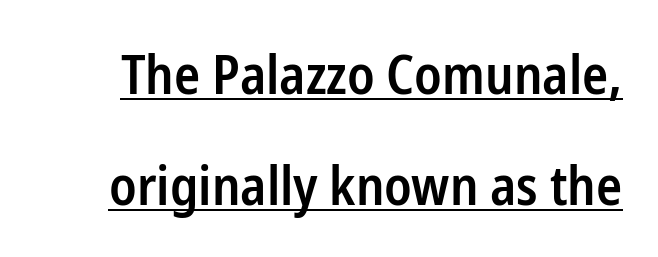
Q: Is the text bold? A: Semi-bold.
Q: Is the text italic (slanted)? A: No, it is upright.
Q: Is the typeface a serif or a sans-serif typeface? A: Sans-serif.
Q: Is the text underlined? A: Yes.
Q: Is the spacing between letters normal or unusually wide? A: Normal.
Q: Is the spacing between lines tight, normal or loose? A: Loose.
Q: Width (condensed, normal, or wide)? A: Condensed.
Q: Stroke contrast? A: Low.
Q: x-height? A: Medium.
Q: Monospaced? A: No.
